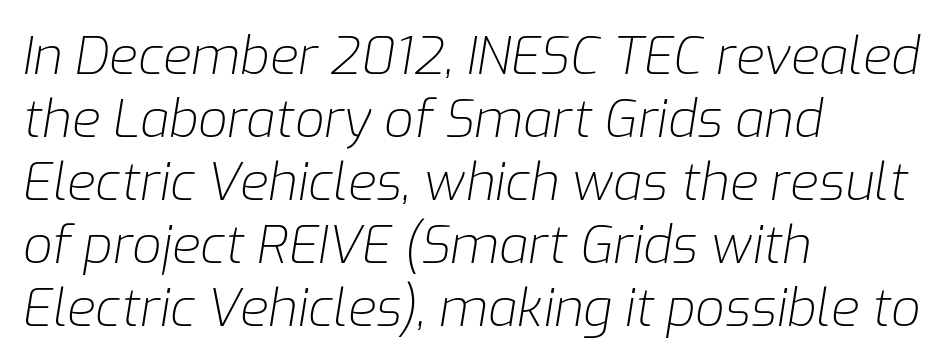
The image shows 52 px light type, italic (leaning right); set left-aligned, line spacing 1.21x, normal letter spacing, not underlined; low stroke contrast and a medium x-height.
